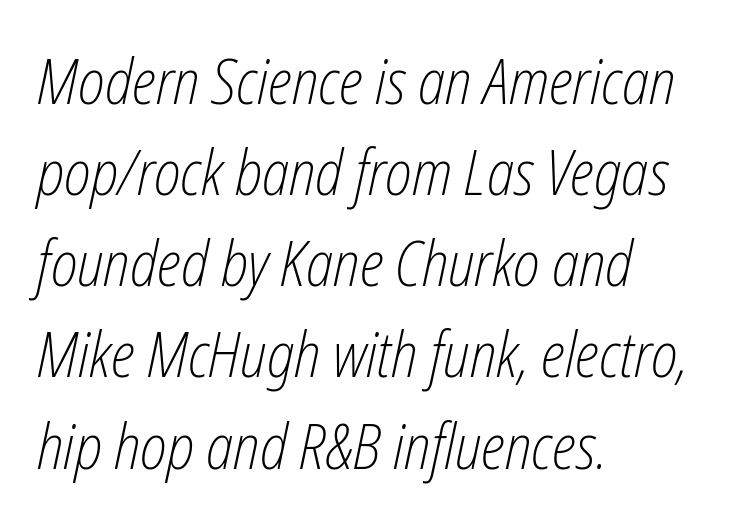
Q: Is the text bold? A: No.
Q: Is the text italic (slanted)? A: Yes, it leans right by about 12 degrees.
Q: Is the text underlined? A: No.
Q: How is the paragraph aligned? A: Left-aligned.
Q: Is the spacing between letters normal or unusually wide? A: Normal.
Q: Is the spacing between lines tight, normal or loose? A: Normal.
Q: Width (condensed, normal, or wide)? A: Condensed.
Q: Stroke contrast? A: Low.
Q: x-height? A: Medium.
Q: Monospaced? A: No.
